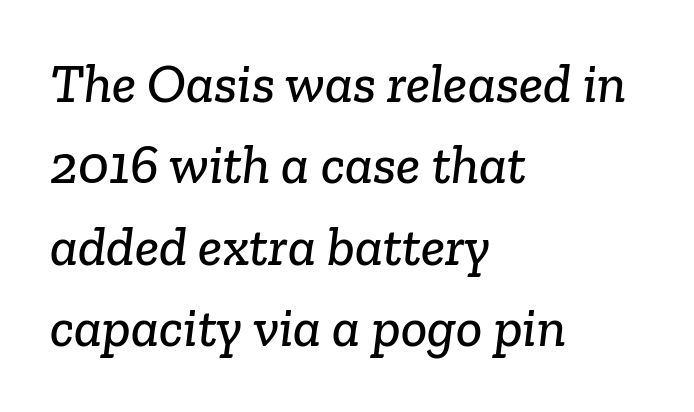
The image shows 55 px serif type; set left-aligned, normal line spacing (1.48x), normal letter spacing, not underlined; low stroke contrast and a medium x-height.
